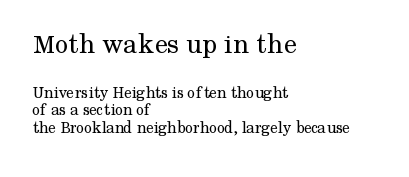
The image shows 29 px regular-weight serif type, upright; set left-aligned, tight line spacing (1.05x), normal letter spacing, not underlined; the first (top) block is 1.71x larger; medium stroke contrast and a medium x-height.
